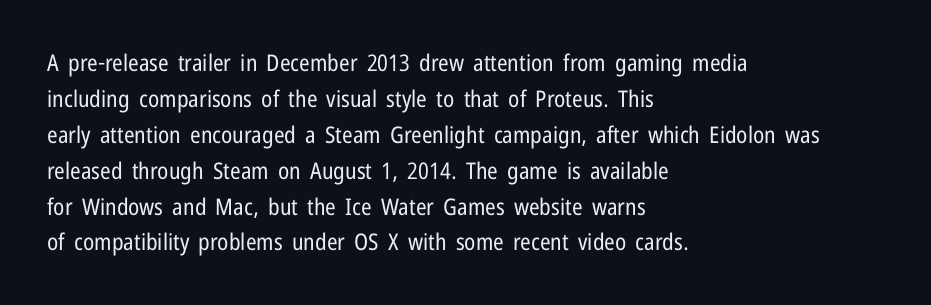
The foot of each line stays bare and open. It's the straight-up-and-down kind of type. The gaps between neighbouring characters are ordinary and unremarkable. A normal amount of white space separates one row of letters from the next. Typeset ragged right — the left edge is the straight one. Is the stroke heavy? The answer is a plain regular-or-lighter.
